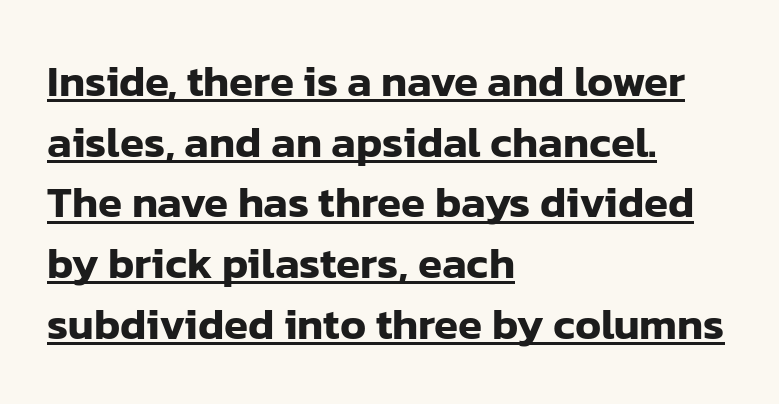
{"serif": "no", "italic": "no", "width": "normal", "stroke_contrast": "low", "x_height": "medium", "monospaced": "no", "underline": "yes", "align": "left", "line_spacing": "normal", "line_spacing_ratio": 1.38, "letter_spacing": "normal", "letter_spacing_em": 0.0, "glyph_px": 44}
